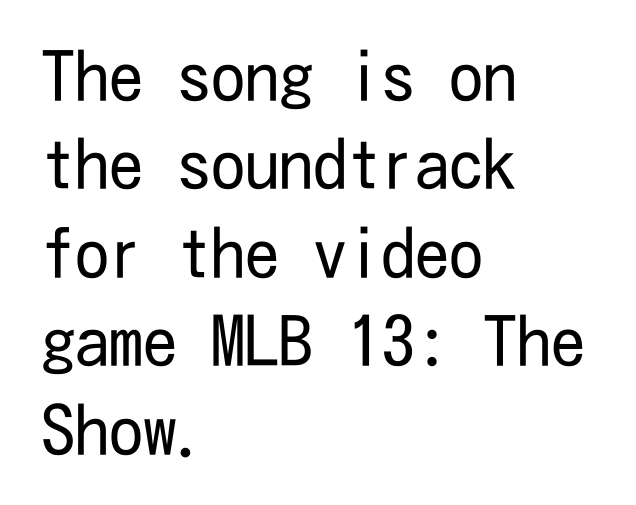
The image shows 68 px regular-weight, condensed sans-serif type, upright; set left-aligned, normal line spacing (1.3x), normal letter spacing, not underlined; low stroke contrast and a medium x-height.
